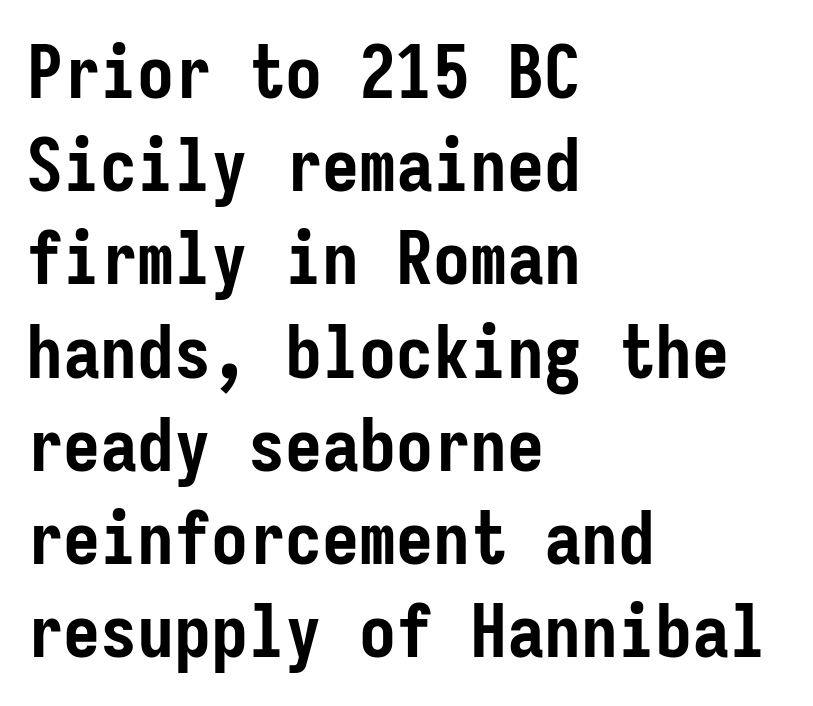
{"serif": "no", "italic": "no", "bold": "yes", "weight": "semibold", "width": "condensed", "stroke_contrast": "low", "x_height": "medium", "monospaced": "yes", "underline": "no", "align": "left", "line_spacing": "normal", "line_spacing_ratio": 1.26, "letter_spacing": "normal", "letter_spacing_em": 0.0, "glyph_px": 74}
